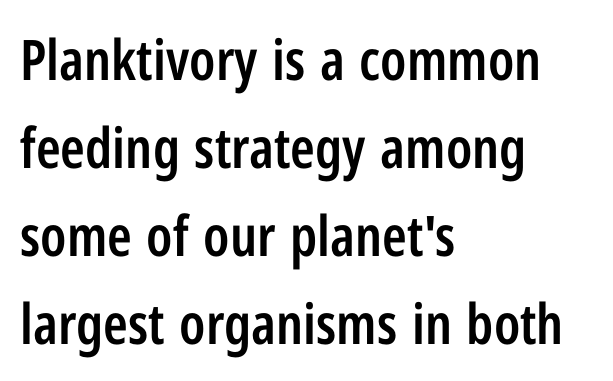
Q: Is the text bold? A: Semi-bold.
Q: Is the text italic (slanted)? A: No, it is upright.
Q: Is the typeface a serif or a sans-serif typeface? A: Sans-serif.
Q: Is the text underlined? A: No.
Q: How is the paragraph aligned? A: Left-aligned.
Q: Is the spacing between letters normal or unusually wide? A: Normal.
Q: Is the spacing between lines tight, normal or loose? A: Normal.
Q: Width (condensed, normal, or wide)? A: Condensed.
Q: Stroke contrast? A: Low.
Q: x-height? A: Medium.
Q: Monospaced? A: No.
